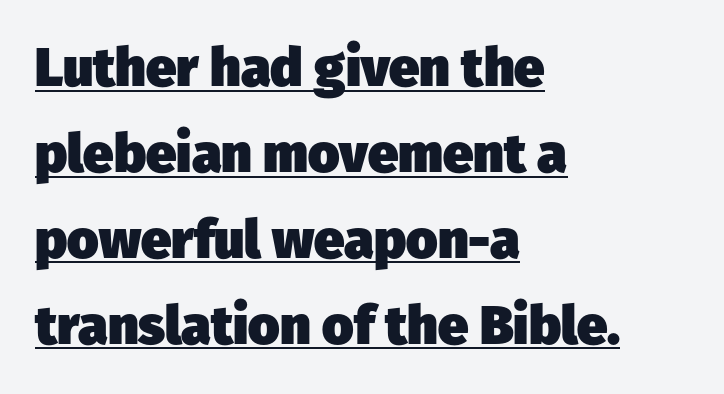
{"serif": "no", "bold": "yes", "weight": "heavy", "width": "normal", "stroke_contrast": "low", "x_height": "medium", "monospaced": "no", "underline": "yes", "align": "left", "line_spacing": "normal", "line_spacing_ratio": 1.59, "letter_spacing": "normal", "letter_spacing_em": 0.0, "glyph_px": 54}
